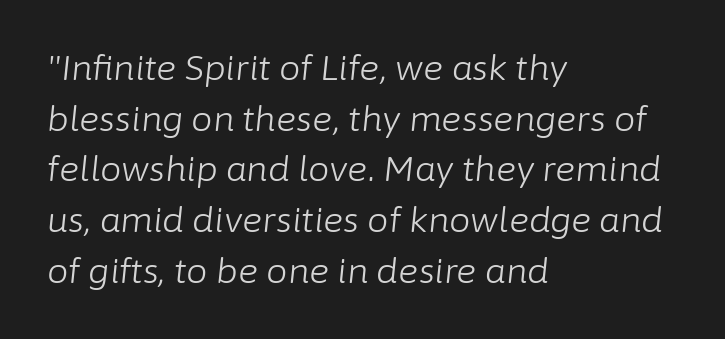
The image shows 34 px light type, italic (leaning right); set left-aligned, normal line spacing (1.49x), normal letter spacing, not underlined; low stroke contrast and a medium x-height.
